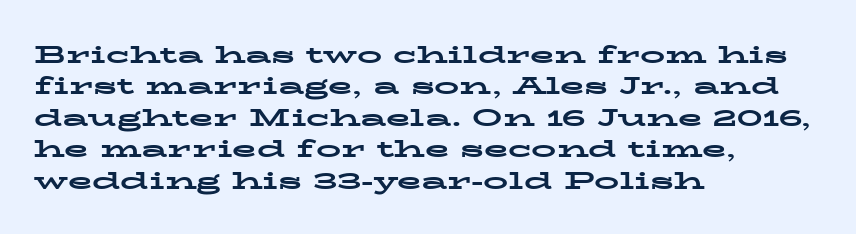
Horizontal alignment here is leftward, the default for most running prose. These lines were composed using upright roman letters. Quick note: underline off. Words appear dense and cohesive because spacing is normal. Honestly, the row spacing looks completely unremarkable. Heft: maximum for text — a bold.
